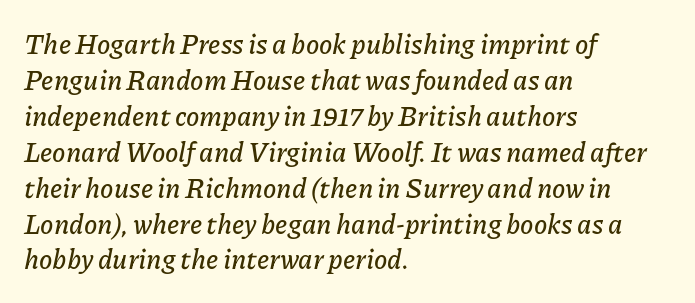
The image shows 27 px text type, italic (leaning right); set left-aligned, normal line spacing (1.33x), normal letter spacing, not underlined.
